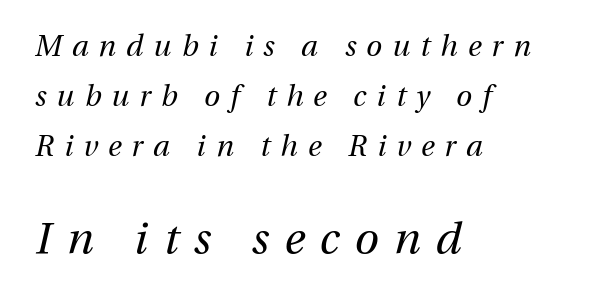
The image shows 44 px regular-weight type, italic (leaning right); set left-aligned, line spacing 1.73x, unusually wide letter spacing (+0.35 em), not underlined; the second (bottom) block is 1.52x larger; medium stroke contrast and a medium x-height.
